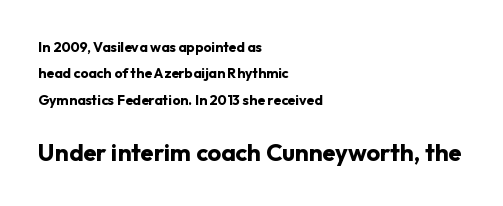
Vertical strokes here are truly vertical. These two chunks differ in scale, with the bottom chunk taking the larger measure. You'd pick this weight for a headline — it's a proper bold. Is the block centered? No — it sits flush against the left margin. The rendering keeps characters at their native spacing. Just letters on the line, the space beneath them empty.
